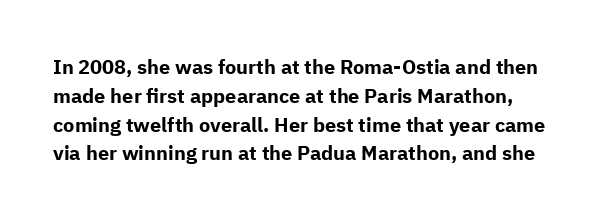
A dark, heavy texture on the line: the type is bold. Default kerning and tracking; the words read as compact shapes. Descenders are the only things crossing below the line. Tall strokes in this sample are plumb rather than angled. Summary of vertical rhythm: regular, with standard interline spacing.
